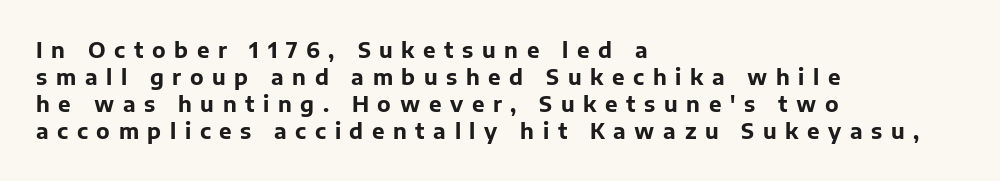
{"italic": "no", "bold": "yes", "underline": "no", "align": "left", "line_spacing": "normal", "line_spacing_ratio": 1.29, "letter_spacing": "wide", "letter_spacing_em": 0.41, "glyph_px": 21}
